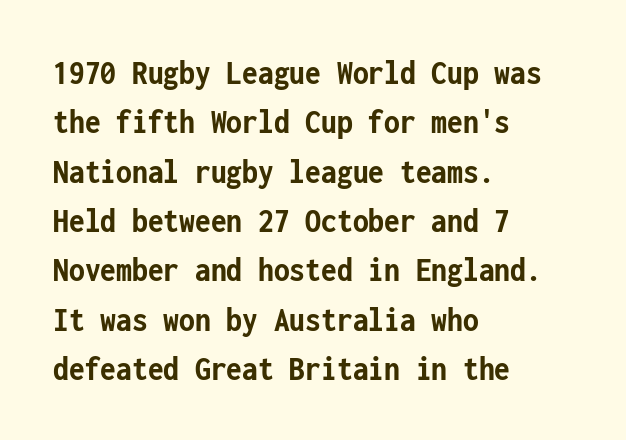
I'd call this a sans setting — the letters go barefoot. Posture: upright roman. In CSS terms this would be text-align: left. The line-height multiplier appears to be the usual default. These words are printed bold, with thick strokes throughout. Every character here occupies the same horizontal width, giving the sample a typewriter-like rhythm.
